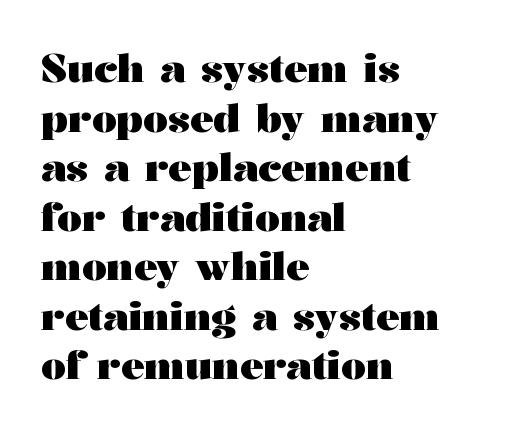
These lines keep a tight, regular rhythm from letter to letter. Italic: no, the glyphs are upright roman. Note the varied advance widths — an 'i' is clearly narrower than an 'm'. Heavy-handed strokes throughout: this text is bold.
